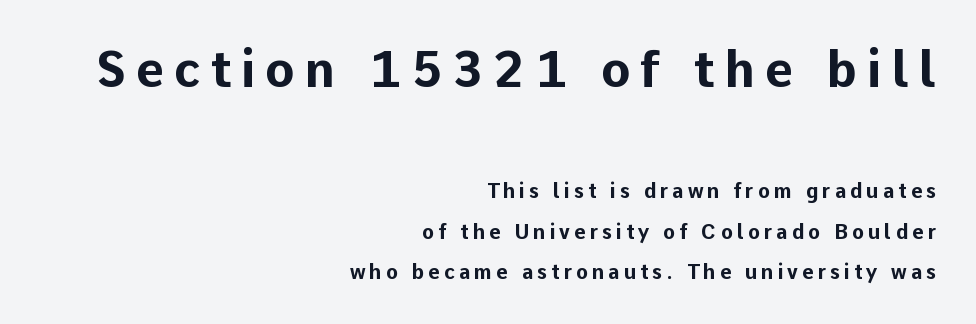
The text block is weighted toward the right margin, trailing off unevenly leftward. The rendering uses natural spacing where letterforms have individual widths. Underline: absent. Students, note that the glyphs here are deliberately spaced far apart.
